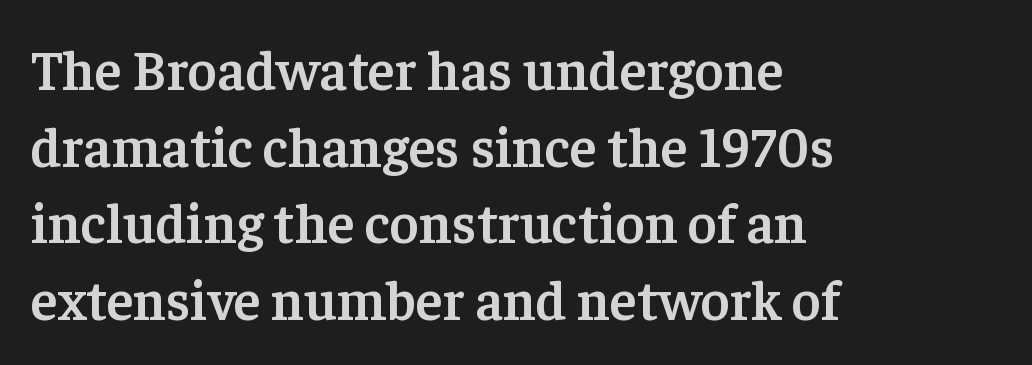
The image shows 56 px semibold serif type, upright; set left-aligned, normal line spacing (1.37x), normal letter spacing, not underlined; low stroke contrast and a medium x-height.
